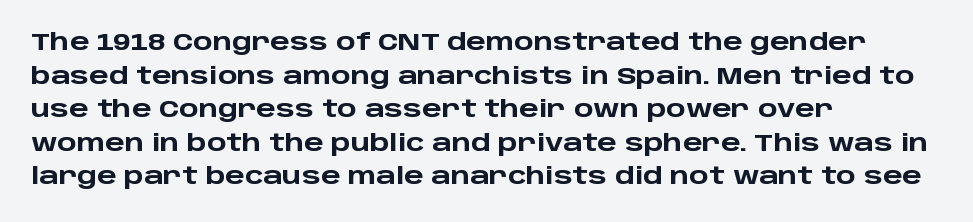
{"italic": "no", "bold": "yes", "underline": "no", "align": "left", "line_spacing": "normal", "line_spacing_ratio": 1.46, "letter_spacing": "normal", "letter_spacing_em": 0.0, "glyph_px": 23}
